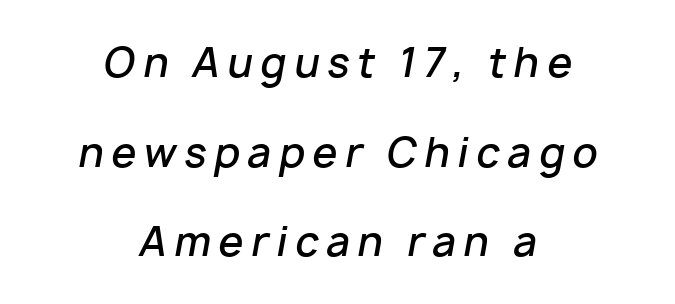
Q: Is the text bold? A: Semi-bold.
Q: Is the text italic (slanted)? A: Yes, it leans right by about 10 degrees.
Q: Is the text underlined? A: No.
Q: How is the paragraph aligned? A: Centered.
Q: Is the spacing between lines tight, normal or loose? A: Loose.
Q: Width (condensed, normal, or wide)? A: Normal.
Q: Stroke contrast? A: Low.
Q: x-height? A: Medium.
Q: Monospaced? A: No.
